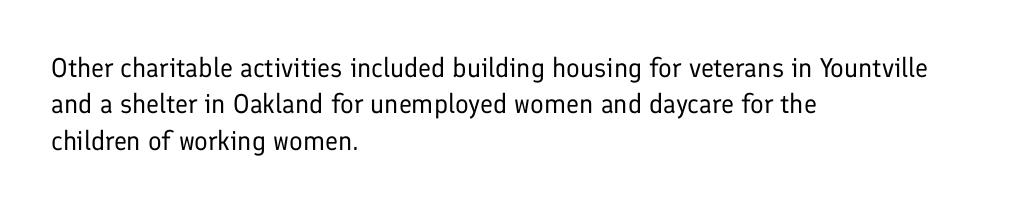
{"italic": "no", "bold": "no", "underline": "no", "align": "left", "line_spacing": "normal", "line_spacing_ratio": 1.35, "letter_spacing": "normal", "letter_spacing_em": 0.0, "glyph_px": 27}
